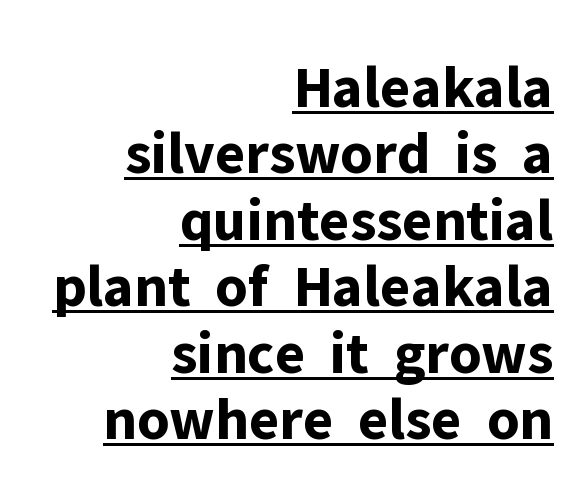
{"serif": "no", "italic": "no", "bold": "yes", "weight": "bold", "width": "normal", "stroke_contrast": "low", "x_height": "medium", "monospaced": "no", "underline": "yes", "align": "right", "line_spacing": "tight", "line_spacing_ratio": 1.09, "letter_spacing": "normal", "letter_spacing_em": 0.0, "glyph_px": 61}
